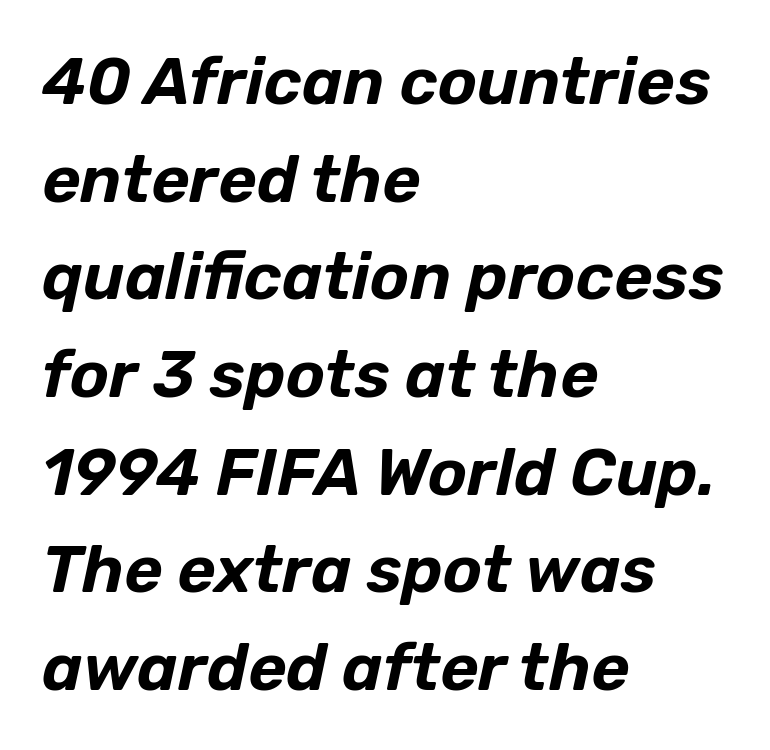
{"italic": "yes", "lean": "right", "slant_degrees": 12, "width": "normal", "stroke_contrast": "low", "x_height": "medium", "monospaced": "no", "underline": "no", "align": "left", "line_spacing": "normal", "line_spacing_ratio": 1.48, "letter_spacing": "normal", "letter_spacing_em": 0.0, "glyph_px": 66}
